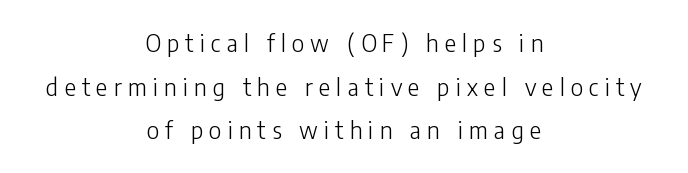
Decoration check: the copy has no underline. Short and long lines alike share a common midpoint. Is the type heavy? It reads as light-to-regular instead. Style check: upright.
